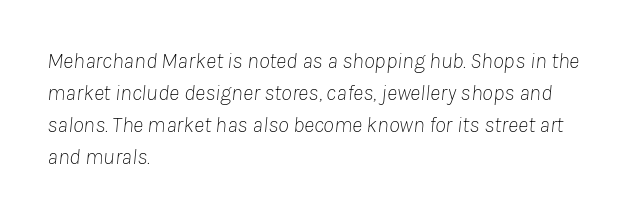
Q: Is the text bold? A: No.
Q: Is the text italic (slanted)? A: Yes, it leans right by about 8 degrees.
Q: Is the text underlined? A: No.
Q: How is the paragraph aligned? A: Left-aligned.
Q: Is the spacing between letters normal or unusually wide? A: Normal.
Q: Is the spacing between lines tight, normal or loose? A: Normal.
